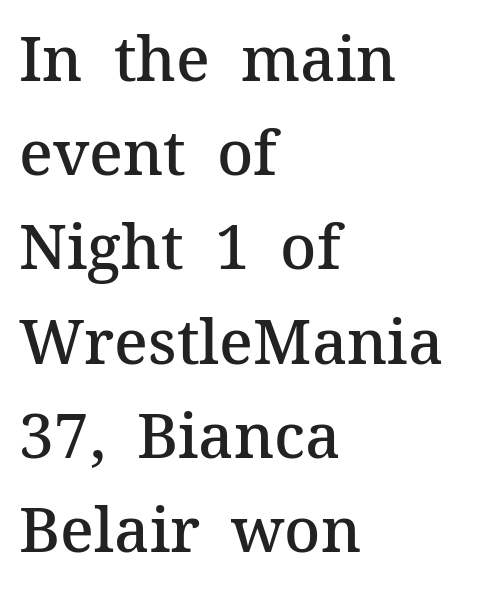
The image shows 62 px semibold serif type, upright; set left-aligned, normal line spacing (1.52x), normal letter spacing, not underlined; medium stroke contrast and a medium x-height.
